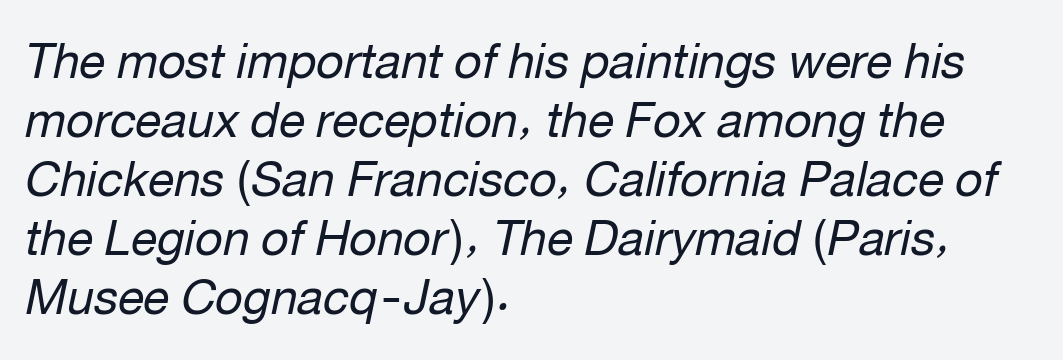
Q: Is the text bold? A: No.
Q: Is the text italic (slanted)? A: Yes, it leans right by about 12 degrees.
Q: Is the text underlined? A: No.
Q: How is the paragraph aligned? A: Left-aligned.
Q: Is the spacing between letters normal or unusually wide? A: Normal.
Q: Width (condensed, normal, or wide)? A: Normal.
Q: Stroke contrast? A: Low.
Q: x-height? A: Medium.
Q: Monospaced? A: No.
